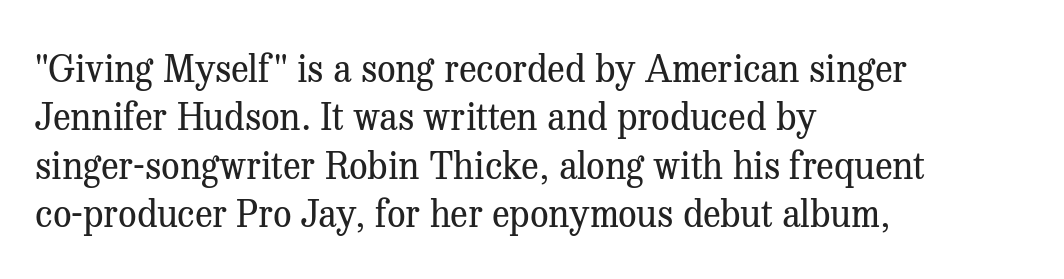
Q: Is the text bold? A: No.
Q: Is the text italic (slanted)? A: No, it is upright.
Q: Is the typeface a serif or a sans-serif typeface? A: Serif.
Q: Is the text underlined? A: No.
Q: How is the paragraph aligned? A: Left-aligned.
Q: Is the spacing between letters normal or unusually wide? A: Normal.
Q: Is the spacing between lines tight, normal or loose? A: Normal.
Q: Width (condensed, normal, or wide)? A: Normal.
Q: Stroke contrast? A: Medium.
Q: x-height? A: Medium.
Q: Monospaced? A: No.
